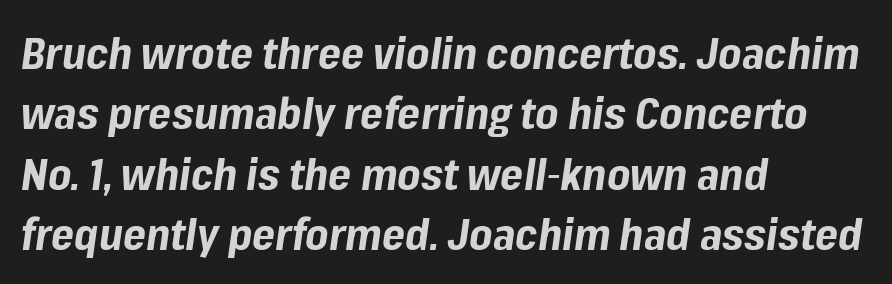
The image shows 44 px bold type, italic (leaning right); set left-aligned, normal line spacing (1.37x), normal letter spacing, not underlined; low stroke contrast and a medium x-height.
